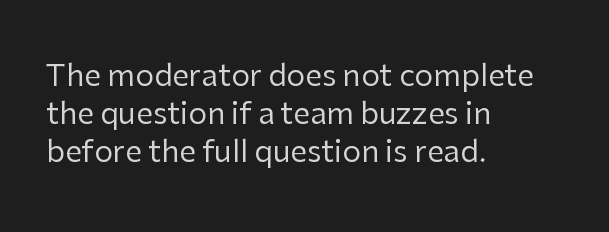
The image shows 30 px regular-weight sans-serif type, upright; set left-aligned, normal line spacing (1.26x), normal letter spacing, not underlined; low stroke contrast and a medium x-height.
